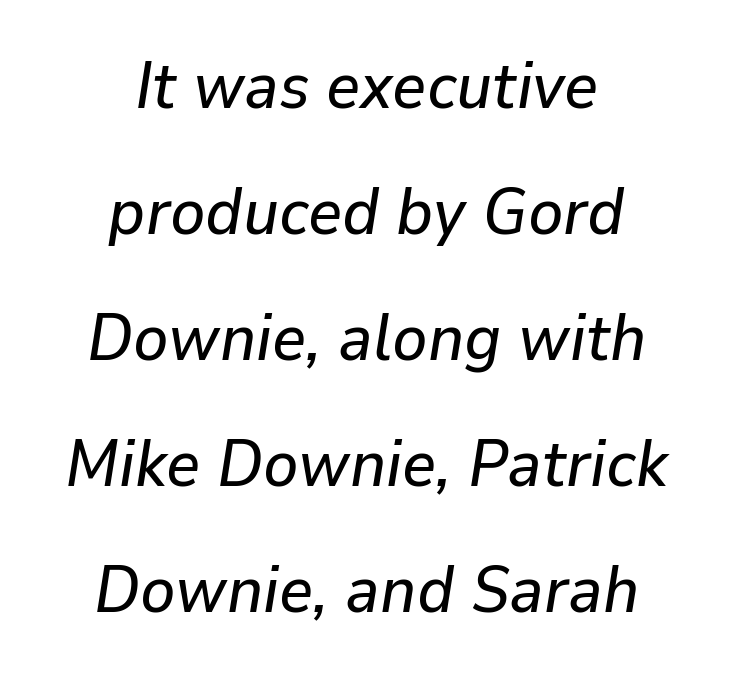
Q: Is the text italic (slanted)? A: Yes, it leans right by about 9 degrees.
Q: Is the text underlined? A: No.
Q: How is the paragraph aligned? A: Centered.
Q: Is the spacing between letters normal or unusually wide? A: Normal.
Q: Is the spacing between lines tight, normal or loose? A: Loose.
Q: Width (condensed, normal, or wide)? A: Normal.
Q: Stroke contrast? A: Low.
Q: x-height? A: Medium.
Q: Monospaced? A: No.
